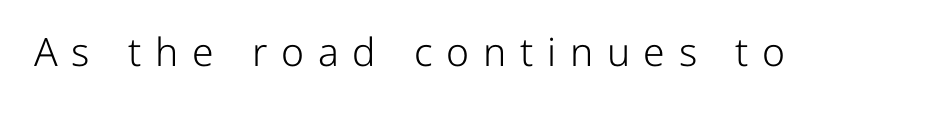
The image shows 39 px light sans-serif type, upright; set unusually wide letter spacing (+0.35 em), not underlined; low stroke contrast and a medium x-height.
